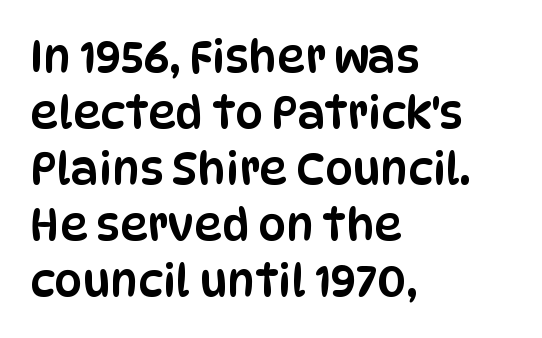
The image shows 44 px condensed sans-serif type, upright; set left-aligned, normal line spacing (1.27x), normal letter spacing, not underlined; low stroke contrast and a large x-height.
